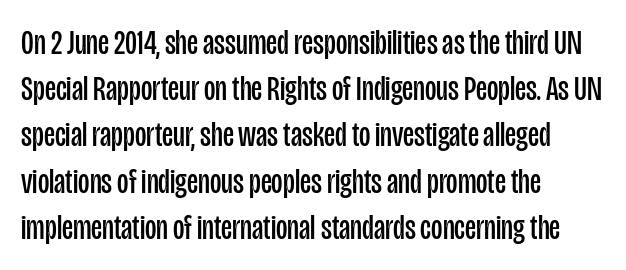
Q: Is the text bold? A: No.
Q: Is the text italic (slanted)? A: No, it is upright.
Q: Is the typeface a serif or a sans-serif typeface? A: Sans-serif.
Q: Is the text underlined? A: No.
Q: How is the paragraph aligned? A: Left-aligned.
Q: Is the spacing between letters normal or unusually wide? A: Normal.
Q: Is the spacing between lines tight, normal or loose? A: Normal.
Q: Width (condensed, normal, or wide)? A: Condensed.
Q: Stroke contrast? A: Low.
Q: x-height? A: Large.
Q: Monospaced? A: No.
